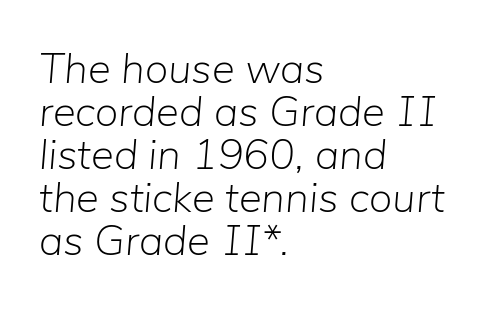
The image shows 43 px light type, italic (leaning right); set left-aligned, tight line spacing (1.0x), normal letter spacing, not underlined; low stroke contrast and a medium x-height.
